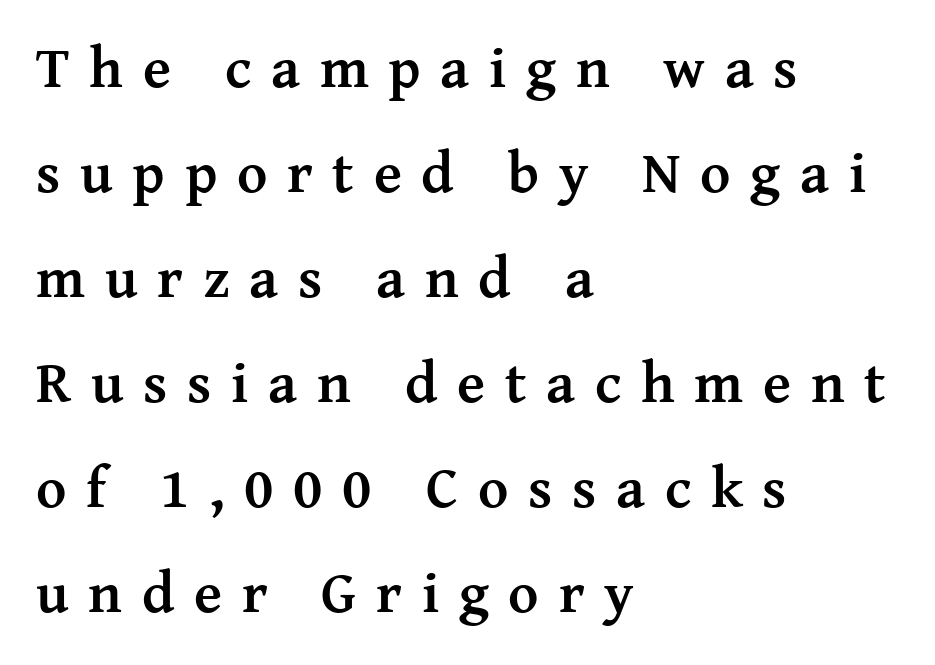
The image shows 58 px semibold serif type, upright; set left-aligned, line spacing 1.81x, unusually wide letter spacing (+0.34 em), not underlined; medium stroke contrast and a medium x-height.
